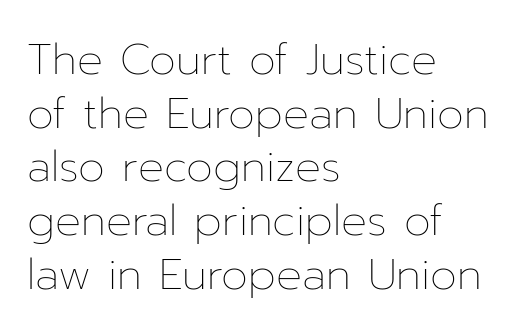
The image shows 43 px thin type, upright; set left-aligned, normal line spacing (1.25x), normal letter spacing, not underlined; low stroke contrast and a medium x-height.
